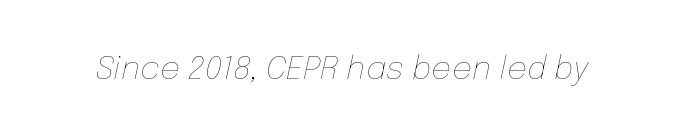
{"italic": "yes", "lean": "right", "slant_degrees": 12, "bold": "no", "weight": "thin", "width": "normal", "stroke_contrast": "low", "x_height": "medium", "monospaced": "no", "underline": "no", "letter_spacing": "normal", "letter_spacing_em": 0.0, "glyph_px": 32}
